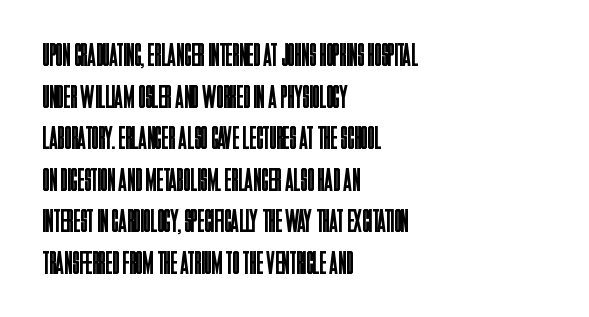
{"serif": "no", "italic": "no", "bold": "no", "weight": "regular", "width": "condensed", "stroke_contrast": "low", "x_height": "large", "monospaced": "no", "underline": "no", "align": "left", "line_spacing": "normal", "line_spacing_ratio": 1.3, "letter_spacing": "normal", "letter_spacing_em": 0.0, "glyph_px": 32}
